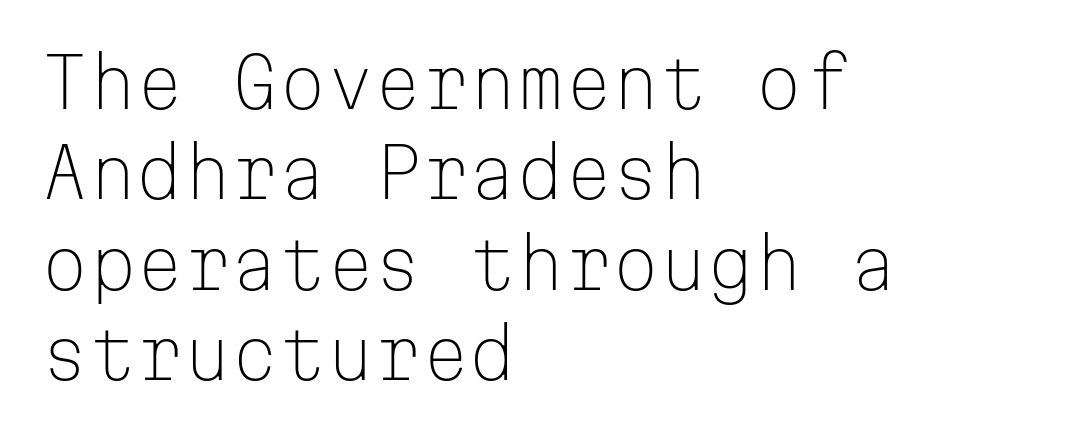
{"serif": "no", "italic": "no", "bold": "no", "weight": "light", "width": "normal", "stroke_contrast": "low", "x_height": "medium", "monospaced": "yes", "underline": "no", "align": "left", "line_spacing": "normal", "line_spacing_ratio": 1.33, "letter_spacing": "normal", "letter_spacing_em": 0.0, "glyph_px": 68}
